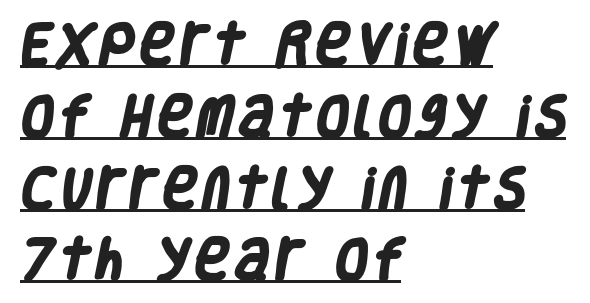
{"serif": "no", "bold": "yes", "weight": "heavy", "width": "condensed", "stroke_contrast": "low", "x_height": "large", "monospaced": "no", "underline": "yes", "align": "left", "line_spacing": "normal", "line_spacing_ratio": 1.56, "glyph_px": 46}
